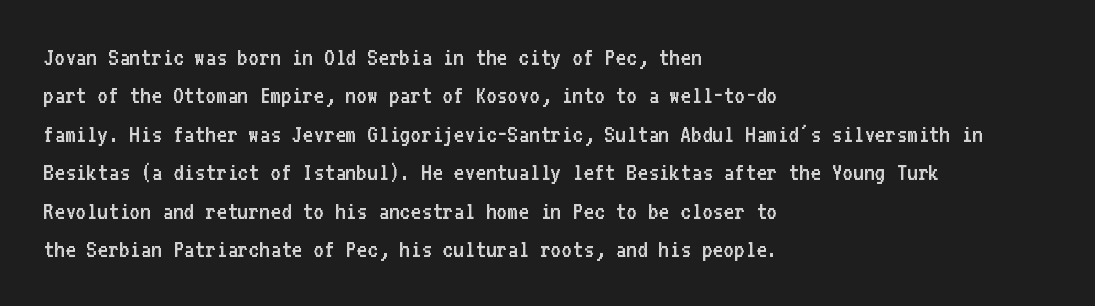
The image shows 26 px text type, upright; set left-aligned, normal line spacing (1.48x), normal letter spacing, not underlined.
